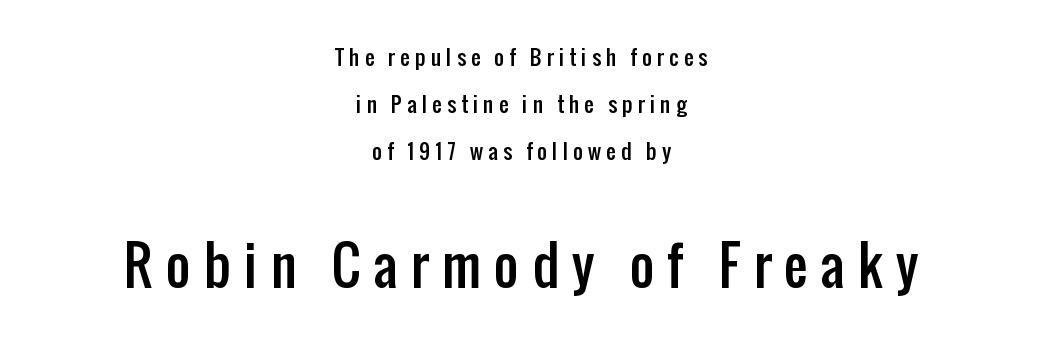
Q: Is the text italic (slanted)? A: No, it is upright.
Q: Is the typeface a serif or a sans-serif typeface? A: Sans-serif.
Q: Is the text underlined? A: No.
Q: How is the paragraph aligned? A: Centered.
Q: Is the spacing between letters normal or unusually wide? A: Unusually wide.
Q: Is the spacing between lines tight, normal or loose? A: Loose.
Q: Which block of text is set in a larger size, the first (top) or the second (bottom)? A: The second (bottom) one.
Q: Width (condensed, normal, or wide)? A: Condensed.
Q: Stroke contrast? A: Low.
Q: x-height? A: Medium.
Q: Monospaced? A: No.
